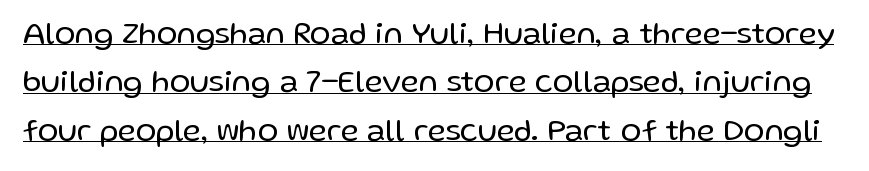
The image shows 31 px regular-weight sans-serif type, upright; set normal line spacing (1.56x), normal letter spacing, underlined; low stroke contrast and a medium x-height.
